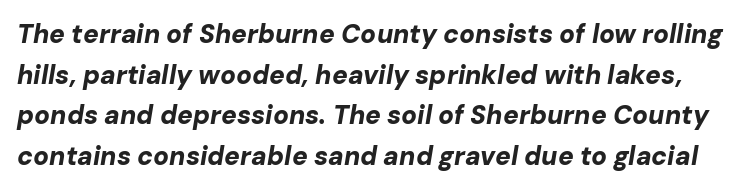
Q: Is the text bold? A: Yes.
Q: Is the text italic (slanted)? A: Yes, it leans right by about 10 degrees.
Q: Is the text underlined? A: No.
Q: Is the spacing between letters normal or unusually wide? A: Normal.
Q: Is the spacing between lines tight, normal or loose? A: Normal.
